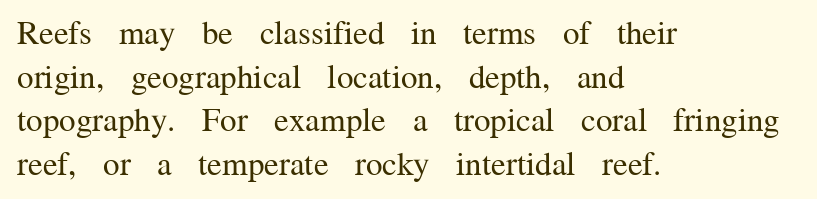
The cut favours lightness, reaching ordinary text weight at its darkest. The font family rendered here belongs to the serif group. This sample uses an upright cut, with every glyph sitting square on the baseline. Check under the words: just untouched page. Regarding leading, the lines here are spaced in the standard way.
